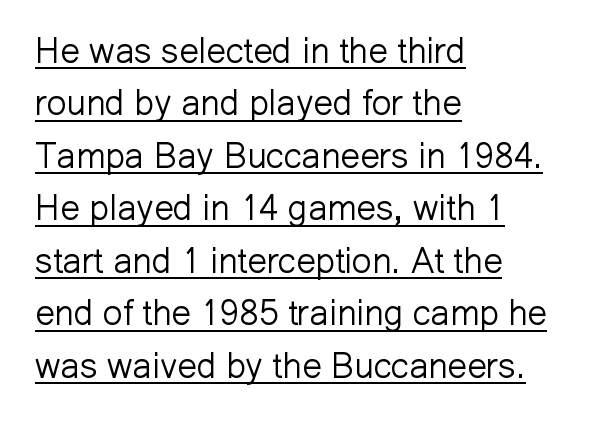
The line-height multiplier appears to be the usual default. Do the characters align in a grid? No, the font is proportional. Like a heading marked for emphasis, these lines bear an underscore. Casual observation: everything's shoved over to the left. The rendering shows plain stroke endings on the letterforms — a sans-serif design. Is the stroke heavy? The answer is a plain regular-or-lighter.
